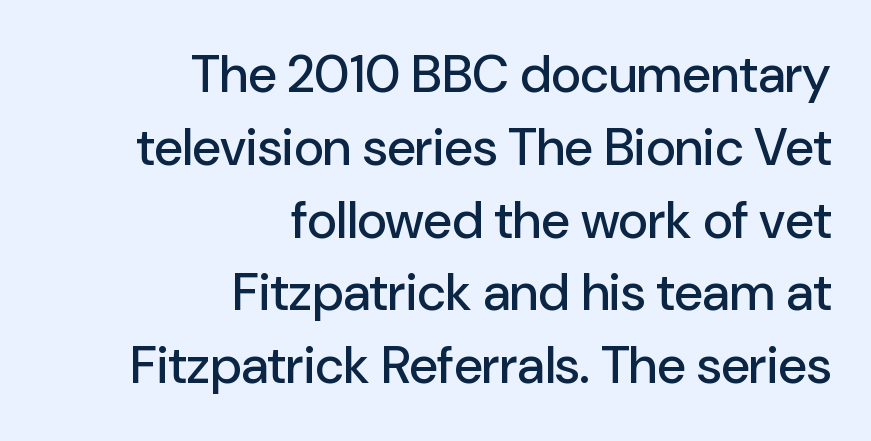
The image shows 52 px sans-serif type, upright; set right-aligned, normal line spacing (1.4x), normal letter spacing, not underlined; low stroke contrast and a medium x-height.
